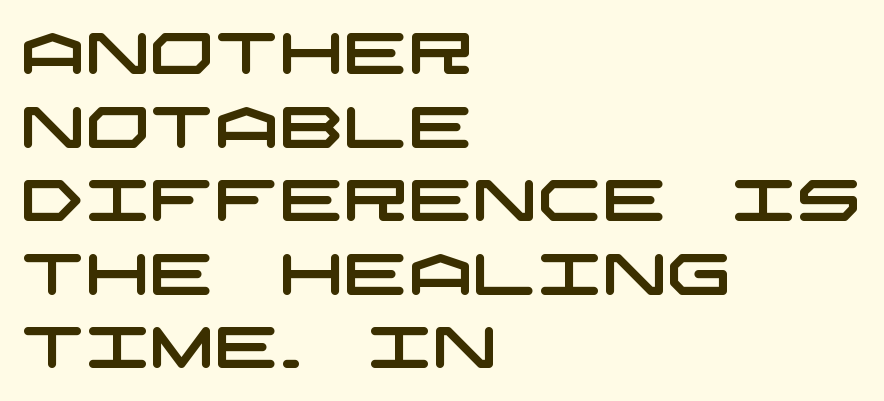
{"serif": "no", "width": "wide", "stroke_contrast": "low", "x_height": "large", "underline": "no", "align": "left", "line_spacing": "normal", "line_spacing_ratio": 1.29, "letter_spacing": "normal", "letter_spacing_em": 0.0, "glyph_px": 57}
